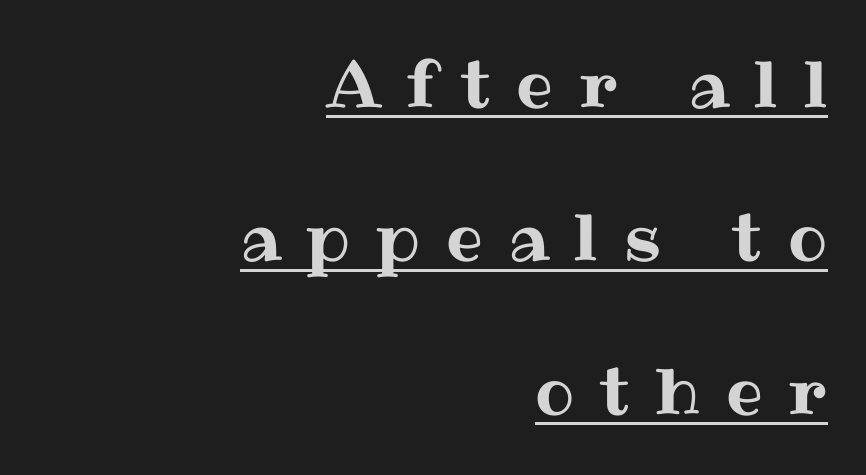
The typesetter has applied underlining to the passage shown. Reading down the column, the eye jumps a long way to each next line. Loose tracking; the words dissolve into strings of separated letters. Each line ends at the same right margin while the left side varies. The lettering stays uniformly vertical, giving the passage a roman look. Think of a printed novel: that variable character pitch is what you see here.
